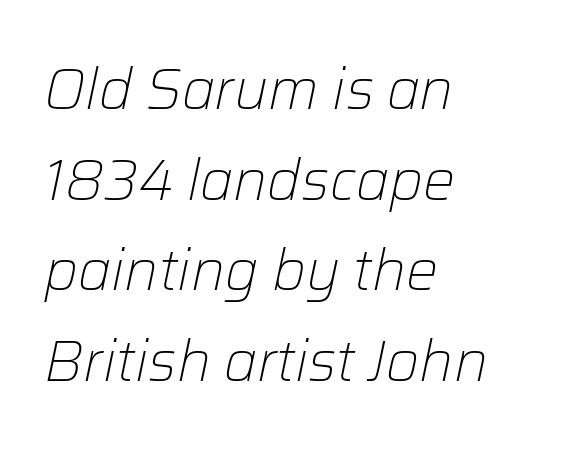
The strokes are not fattened; the text isn't bold. Think of a printed novel: that variable character pitch is what you see here. The area under the type is left untouched. The compositor pushed each line to the left boundary.
